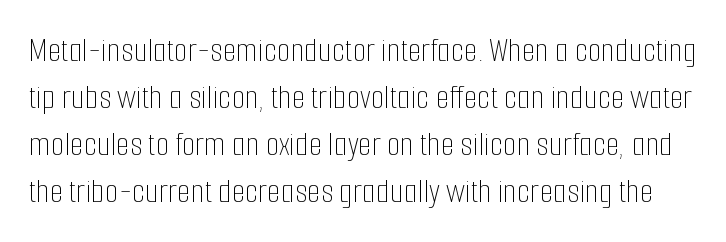
Q: Is the text bold? A: No.
Q: Is the text italic (slanted)? A: No, it is upright.
Q: Is the text underlined? A: No.
Q: Is the spacing between letters normal or unusually wide? A: Normal.
Q: Is the spacing between lines tight, normal or loose? A: Normal.
Q: Width (condensed, normal, or wide)? A: Condensed.
Q: Stroke contrast? A: Low.
Q: x-height? A: Medium.
Q: Monospaced? A: No.
